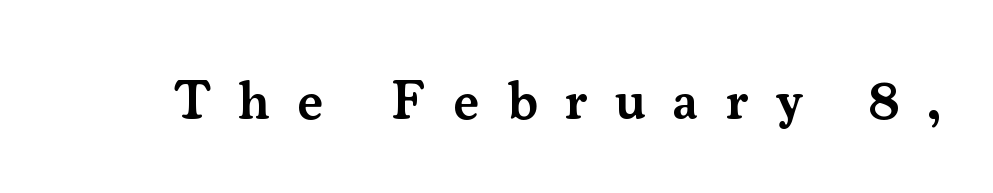
{"serif": "yes", "italic": "no", "bold": "semi", "weight": "semibold", "width": "normal", "stroke_contrast": "medium", "x_height": "small", "monospaced": "no", "underline": "no", "letter_spacing": "wide", "letter_spacing_em": 0.5, "glyph_px": 55}
